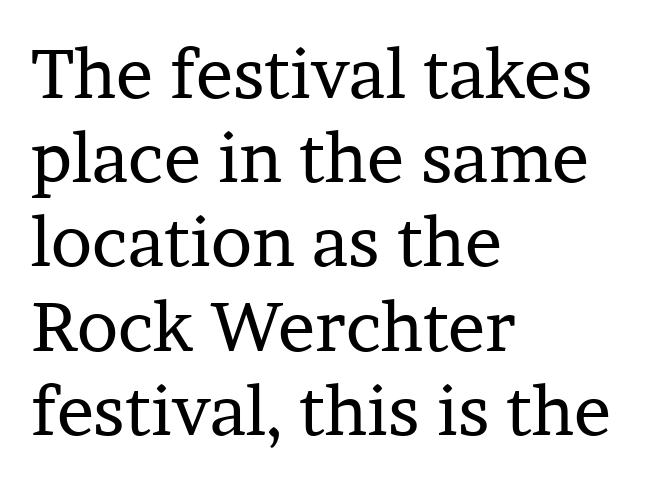
Looks like regular typesetting: each glyph gets only the width it needs. Old-style or modern, the face here clearly has serifs. Compared with a typical body face, this is equally light or lighter still. The rag falls on the right side of this text block.
